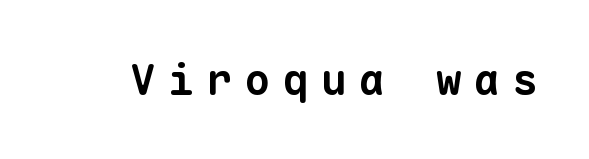
Q: Is the text bold? A: Yes.
Q: Is the typeface a serif or a sans-serif typeface? A: Sans-serif.
Q: Is the text underlined? A: No.
Q: Is the spacing between letters normal or unusually wide? A: Unusually wide.
Q: Width (condensed, normal, or wide)? A: Normal.
Q: Stroke contrast? A: Low.
Q: x-height? A: Medium.
Q: Monospaced? A: Yes.
